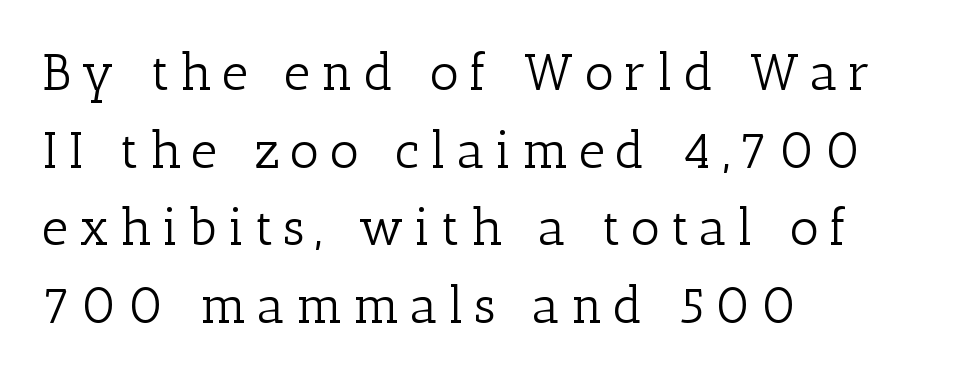
{"serif": "yes", "italic": "no", "bold": "no", "weight": "light", "width": "normal", "stroke_contrast": "low", "x_height": "medium", "monospaced": "no", "underline": "no", "align": "left", "line_spacing": "normal", "line_spacing_ratio": 1.52, "letter_spacing": "wide", "letter_spacing_em": 0.21, "glyph_px": 51}
